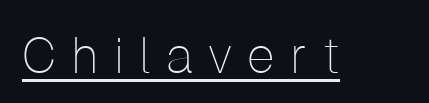
The image shows 50 px thin sans-serif type, upright; set unusually wide letter spacing (+0.3 em), underlined; low stroke contrast and a medium x-height.
